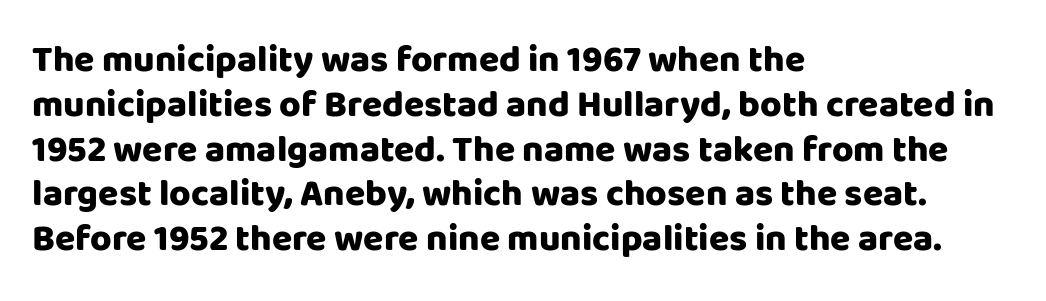
The image shows 37 px heavy sans-serif type, upright; set left-aligned, line spacing 1.21x, normal letter spacing, not underlined; low stroke contrast and a large x-height.
